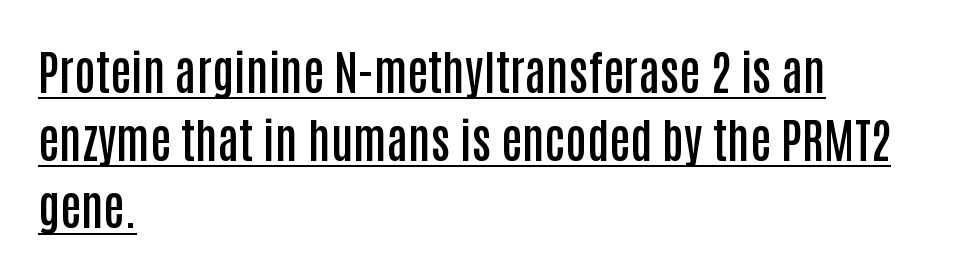
{"serif": "no", "italic": "no", "bold": "semi", "weight": "semibold", "width": "condensed", "stroke_contrast": "low", "x_height": "large", "monospaced": "no", "underline": "yes", "align": "left", "line_spacing": "normal", "line_spacing_ratio": 1.44, "letter_spacing": "normal", "letter_spacing_em": 0.0, "glyph_px": 47}
